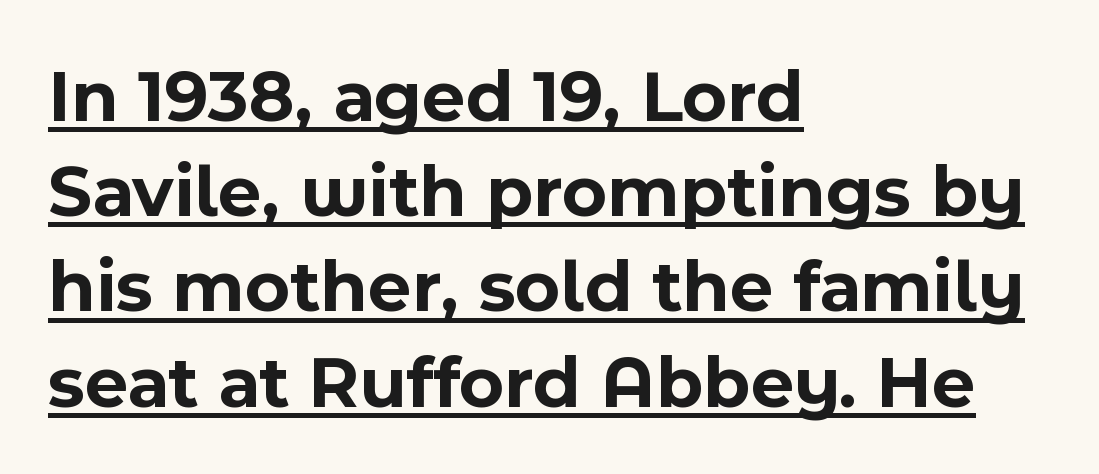
Q: Is the text bold? A: Yes.
Q: Is the text italic (slanted)? A: No, it is upright.
Q: Is the typeface a serif or a sans-serif typeface? A: Sans-serif.
Q: Is the text underlined? A: Yes.
Q: How is the paragraph aligned? A: Left-aligned.
Q: Is the spacing between letters normal or unusually wide? A: Normal.
Q: Is the spacing between lines tight, normal or loose? A: Normal.
Q: Width (condensed, normal, or wide)? A: Normal.
Q: x-height? A: Medium.
Q: Monospaced? A: No.
